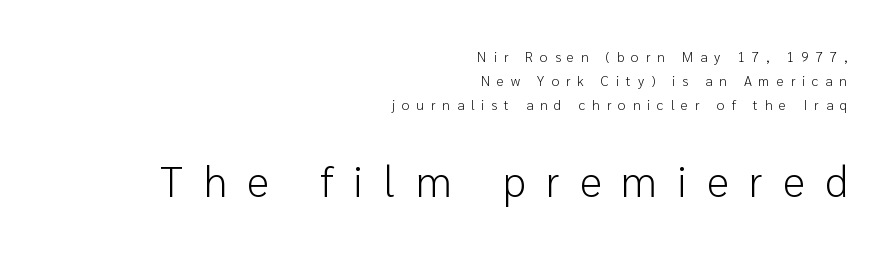
{"serif": "no", "italic": "no", "bold": "no", "weight": "light", "width": "normal", "stroke_contrast": "low", "x_height": "medium", "monospaced": "no", "underline": "no", "align": "right", "line_spacing_ratio": 1.71, "letter_spacing": "wide", "letter_spacing_em": 0.49, "larger_block": "second", "size_ratio": 3.0, "glyph_px": 42}
